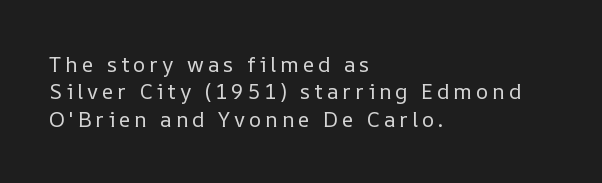
Summary of vertical rhythm: regular, with standard interline spacing. Style check: upright. Type without underlining. Stems and bowls with no extra thickness — not bold. Notice how the passage keeps a crisp vertical edge on the left only.
